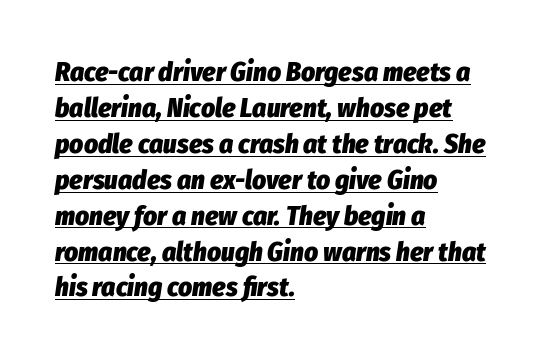
The rendering anchors every line to the left-hand side. Does extra space separate the letters? No, they use regular spacing. Chunky letters — that's bold for sure. Notice how descenders clear the ascenders below comfortably — that's standard leading.
